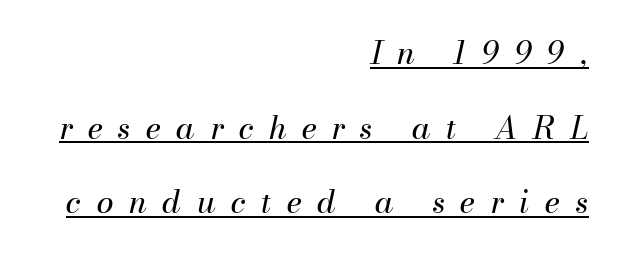
The image shows 31 px regular-weight type, italic (leaning right); set right-aligned, loose line spacing (2.41x), unusually wide letter spacing (+0.5 em), underlined; medium stroke contrast and a small x-height.
